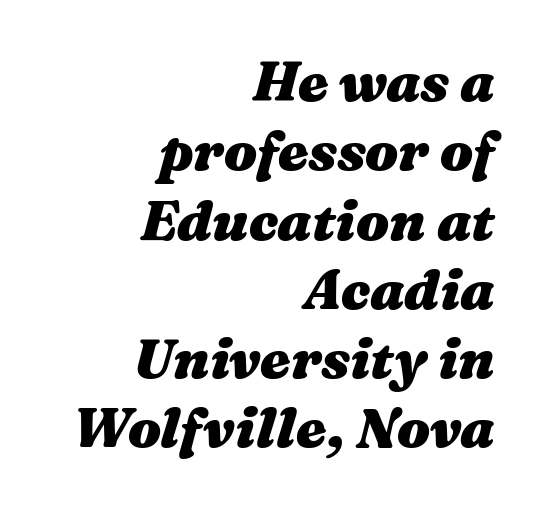
Q: Is the text bold? A: Yes.
Q: Is the text italic (slanted)? A: Yes, it leans right by about 16 degrees.
Q: Is the text underlined? A: No.
Q: How is the paragraph aligned? A: Right-aligned.
Q: Is the spacing between letters normal or unusually wide? A: Normal.
Q: Is the spacing between lines tight, normal or loose? A: Normal.
Q: Width (condensed, normal, or wide)? A: Wide.
Q: Stroke contrast? A: Medium.
Q: x-height? A: Medium.
Q: Monospaced? A: No.
